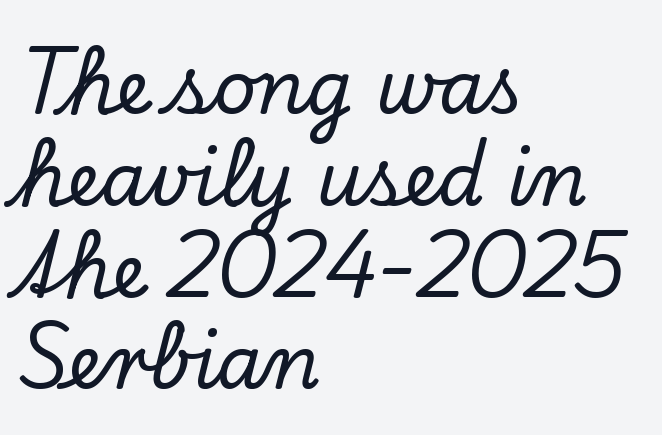
Q: Is the text italic (slanted)? A: Yes.
Q: Is the typeface a serif or a sans-serif typeface? A: Serif.
Q: Is the text underlined? A: No.
Q: How is the paragraph aligned? A: Left-aligned.
Q: Is the spacing between letters normal or unusually wide? A: Normal.
Q: Width (condensed, normal, or wide)? A: Normal.
Q: Stroke contrast? A: Low.
Q: x-height? A: Small.
Q: Monospaced? A: No.
